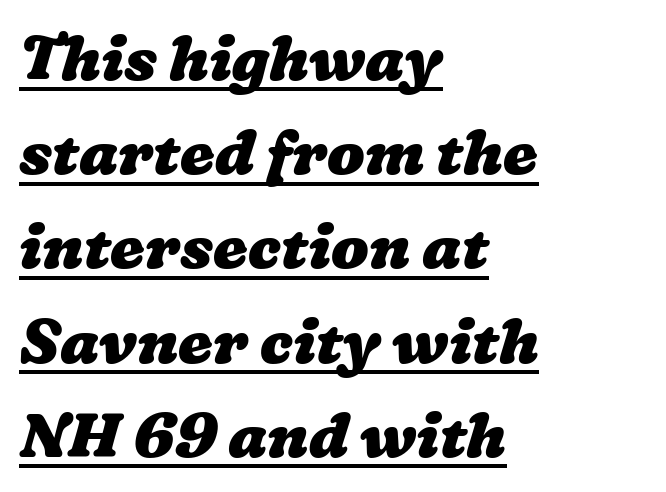
Notice how the passage keeps a crisp vertical edge on the left only. The letters advance in unequal steps, a hallmark of proportional type. Observe the ordinary spacing: letters are neighbours, not strangers. Leading matches the norm, producing a regular column. The typesetting leans heavy: a genuine bold. The face used here appears with an underline applied.
